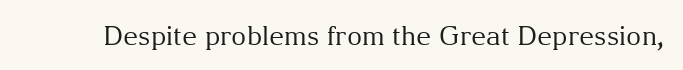
A roman cut, with each character standing at attention. Decoration check: the copy has no underline. The gaps between neighbouring characters are ordinary and unremarkable. Bold? No — there's no thickening of the strokes.
